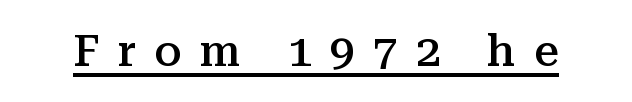
Q: Is the text bold? A: Semi-bold.
Q: Is the text italic (slanted)? A: No, it is upright.
Q: Is the typeface a serif or a sans-serif typeface? A: Serif.
Q: Is the text underlined? A: Yes.
Q: Is the spacing between letters normal or unusually wide? A: Unusually wide.
Q: Width (condensed, normal, or wide)? A: Normal.
Q: Stroke contrast? A: Medium.
Q: x-height? A: Medium.
Q: Monospaced? A: No.
